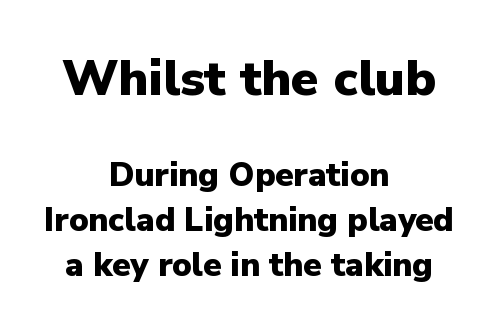
{"serif": "no", "italic": "no", "bold": "yes", "weight": "heavy", "width": "normal", "stroke_contrast": "low", "x_height": "medium", "monospaced": "no", "underline": "no", "align": "center", "line_spacing": "normal", "line_spacing_ratio": 1.36, "letter_spacing": "normal", "letter_spacing_em": 0.0, "larger_block": "first", "size_ratio": 1.52, "glyph_px": 50}
